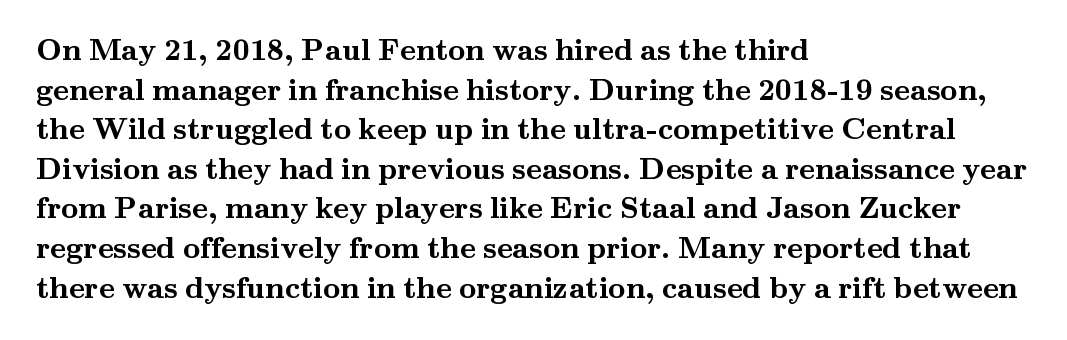
Q: Is the text bold? A: Yes.
Q: Is the text italic (slanted)? A: No, it is upright.
Q: Is the typeface a serif or a sans-serif typeface? A: Serif.
Q: Is the text underlined? A: No.
Q: How is the paragraph aligned? A: Left-aligned.
Q: Is the spacing between letters normal or unusually wide? A: Normal.
Q: Is the spacing between lines tight, normal or loose? A: Normal.
Q: Width (condensed, normal, or wide)? A: Wide.
Q: Stroke contrast? A: Medium.
Q: x-height? A: Small.
Q: Monospaced? A: No.
